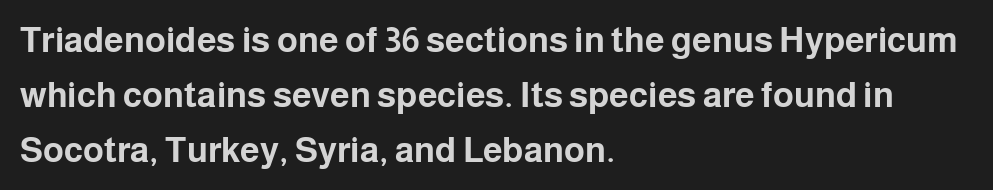
The face used here is a sans, in the tradition of grotesques and geometrics. Ordinary non-slanted type is in use. Character widths vary here, with narrow letters taking less room than wide ones. The strokes are fattened all the way to bold. Regarding leading, the lines here are spaced in the standard way.
